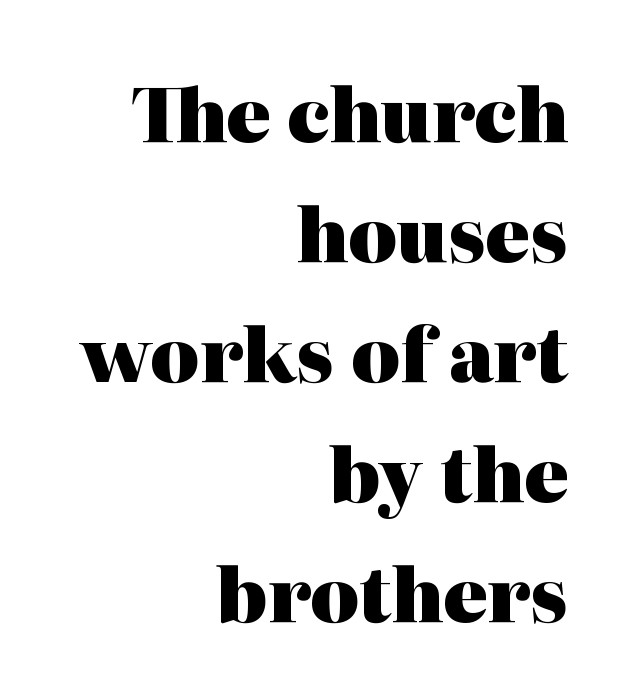
Reading down the block, your eye finds every line finishing at a fixed right position. The passage shown stacks its lines at a standard gap. Notice how thick the strokes are: this is what a full bold looks like. Short note: letters normally spaced. These lines are rendered in a variable-pitch font.
